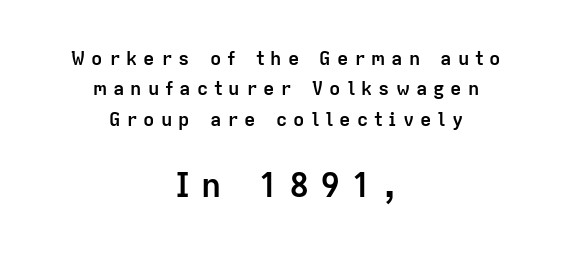
Q: Is the text bold? A: Yes.
Q: Is the text italic (slanted)? A: No, it is upright.
Q: Is the typeface a serif or a sans-serif typeface? A: Sans-serif.
Q: Is the text underlined? A: No.
Q: How is the paragraph aligned? A: Centered.
Q: Is the spacing between letters normal or unusually wide? A: Unusually wide.
Q: Is the spacing between lines tight, normal or loose? A: Normal.
Q: Which block of text is set in a larger size, the first (top) or the second (bottom)? A: The second (bottom) one.
Q: Width (condensed, normal, or wide)? A: Normal.
Q: Stroke contrast? A: Low.
Q: x-height? A: Medium.
Q: Monospaced? A: No.
